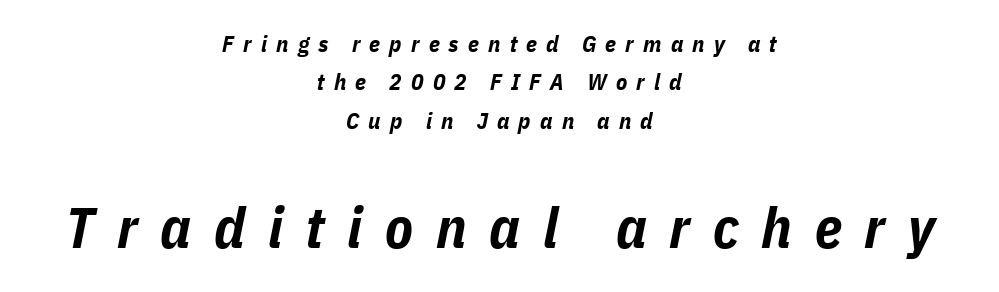
{"italic": "yes", "lean": "right", "slant_degrees": 11, "bold": "yes", "weight": "bold", "width": "condensed", "stroke_contrast": "low", "x_height": "medium", "monospaced": "no", "underline": "no", "align": "center", "line_spacing": "normal", "line_spacing_ratio": 1.67, "letter_spacing": "wide", "letter_spacing_em": 0.4, "larger_block": "second", "size_ratio": 2.48, "glyph_px": 57}
